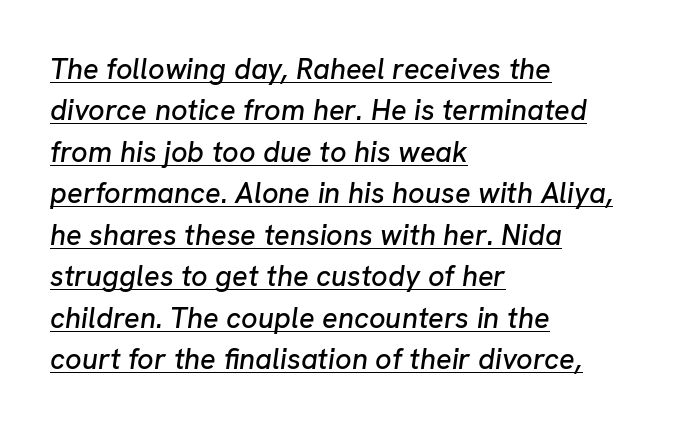
One-word summary of the alignment: left. Is the letter spacing exaggerated? No — it looks like the ordinary default. The rendering uses natural spacing where letterforms have individual widths. Vertically, the passage feels balanced, rows spaced as you'd expect. Is there an underline? Yes — a line sits under the letters. You can tell it's italic because the verticals aren't actually vertical.
